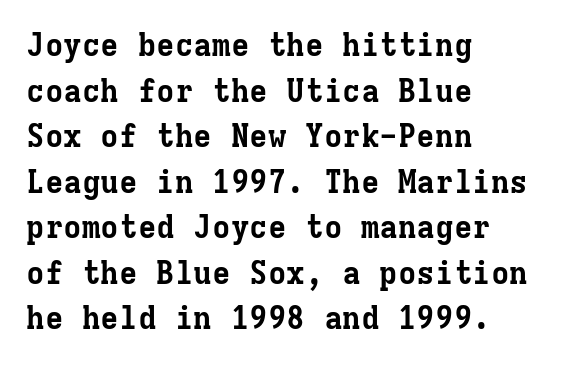
{"serif": "yes", "italic": "no", "bold": "yes", "weight": "bold", "width": "normal", "stroke_contrast": "low", "x_height": "medium", "monospaced": "yes", "underline": "no", "align": "left", "line_spacing": "normal", "line_spacing_ratio": 1.47, "letter_spacing": "normal", "letter_spacing_em": 0.0, "glyph_px": 31}
